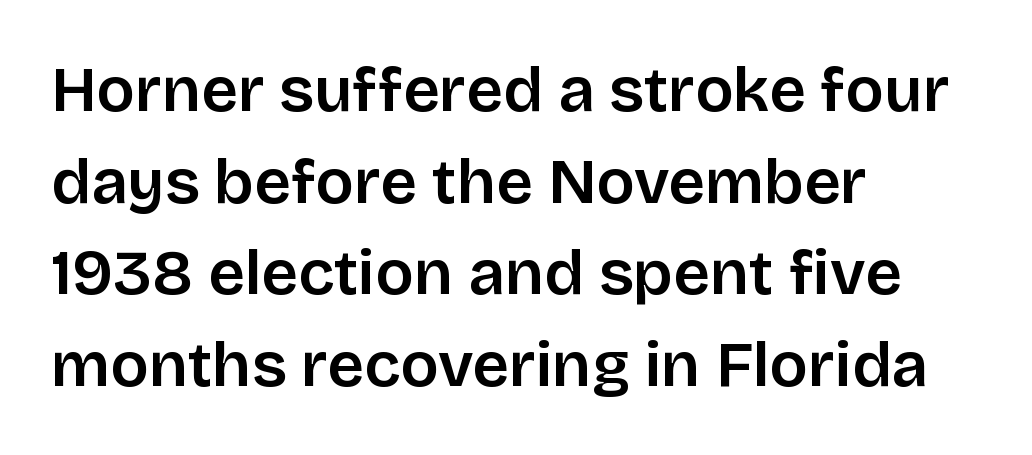
The gap between lines stays unmarked. This sample uses plain, unmodified letter spacing. The rendering uses a moderate line-height, typical for paragraphs. The type family on display is of the sans-serif kind. Typeset ragged right — the left edge is the straight one.
